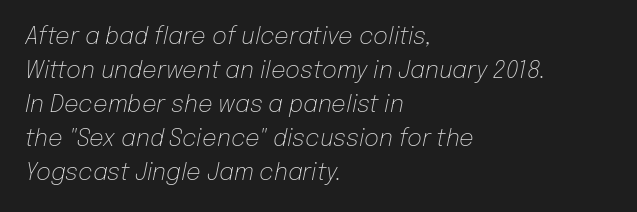
The image shows 23 px text type, italic (leaning right); set left-aligned, normal line spacing (1.48x), normal letter spacing, not underlined.
